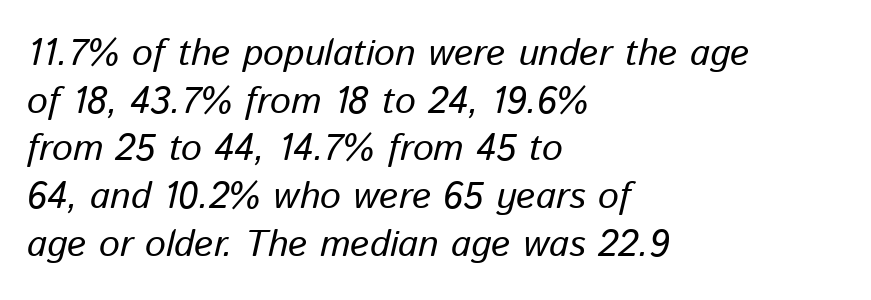
Q: Is the text italic (slanted)? A: Yes, it leans right by about 13 degrees.
Q: Is the text underlined? A: No.
Q: How is the paragraph aligned? A: Left-aligned.
Q: Is the spacing between letters normal or unusually wide? A: Normal.
Q: Is the spacing between lines tight, normal or loose? A: Normal.
Q: Width (condensed, normal, or wide)? A: Normal.
Q: Stroke contrast? A: Low.
Q: x-height? A: Medium.
Q: Monospaced? A: No.
